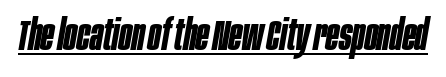
{"italic": "yes", "lean": "right", "slant_degrees": 10, "bold": "yes", "weight": "bold", "width": "condensed", "stroke_contrast": "low", "x_height": "large", "monospaced": "no", "underline": "yes", "letter_spacing": "normal", "letter_spacing_em": 0.0, "glyph_px": 42}
